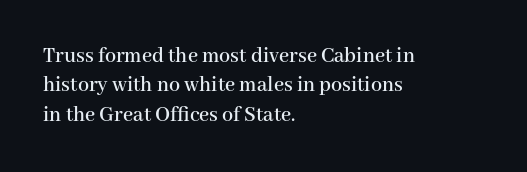
Reading down the block, your eye returns to a fixed left position each line. The type sits square on the baseline with zero lean. The space directly below the letters is spotless. Notice how descenders clear the ascenders below comfortably — that's standard leading. Each word holds together tightly as a unit, with standard inter-letter gaps.
